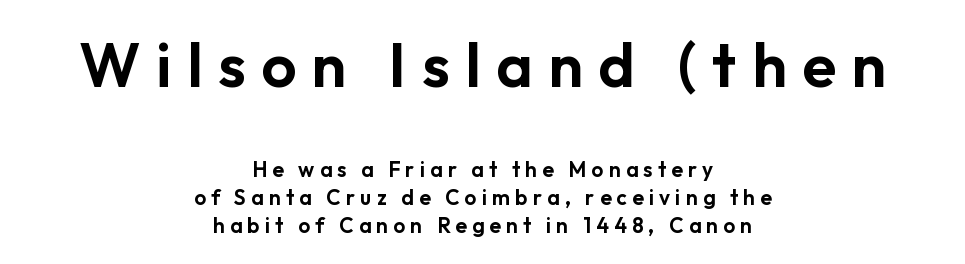
The space beneath each line is pristine and unruled. Is the letter spacing exaggerated? Yes — the characters are pushed far apart. Ascenders rise straight up at ninety degrees. Line spacing here is normal. Look at the bottom of the vertical strokes: they stop flat, with no serifs. The earlier block is typeset at a bigger size than the later block.
